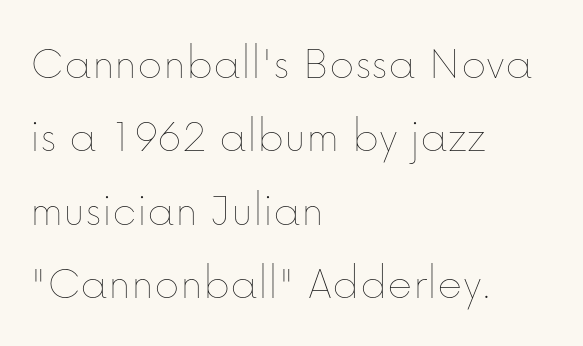
{"italic": "no", "bold": "no", "weight": "thin", "width": "normal", "stroke_contrast": "low", "x_height": "medium", "monospaced": "no", "underline": "no", "align": "left", "line_spacing": "normal", "line_spacing_ratio": 1.53, "letter_spacing": "normal", "letter_spacing_em": 0.0, "glyph_px": 48}
